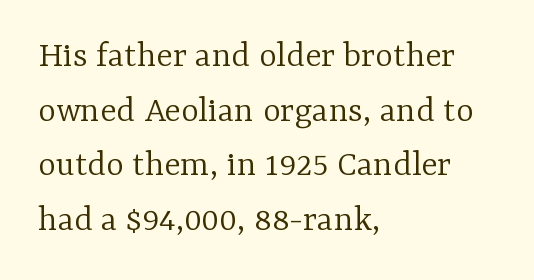
In terms of letterspacing, this is plain default setting. Visually the block forms a straight wall on the left and a jagged coastline on the right. Do the letters lean? They stand straight. The passage shown is typed in a proportional face where columns would drift. Any mark beneath the type? The region is blank.
